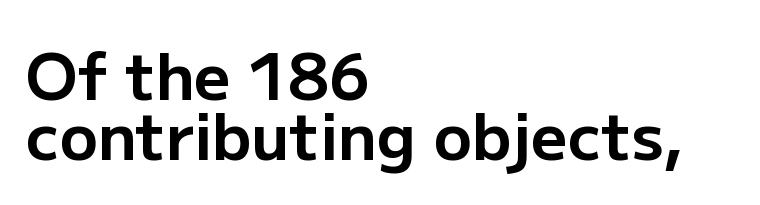
The letterforms sit shoulder to shoulder at normal distance. Rows of type sit shoulder to shoulder in the vertical direction. Do the characters align in a grid? No, the font is proportional. Each glyph is drawn with heavy, bold strokes. The words here are not underlined.
